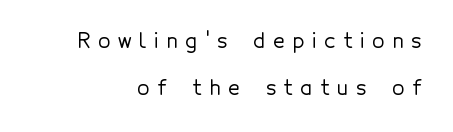
Q: Is the text italic (slanted)? A: No, it is upright.
Q: Is the text underlined? A: No.
Q: Is the spacing between letters normal or unusually wide? A: Unusually wide.
Q: Is the spacing between lines tight, normal or loose? A: Loose.
